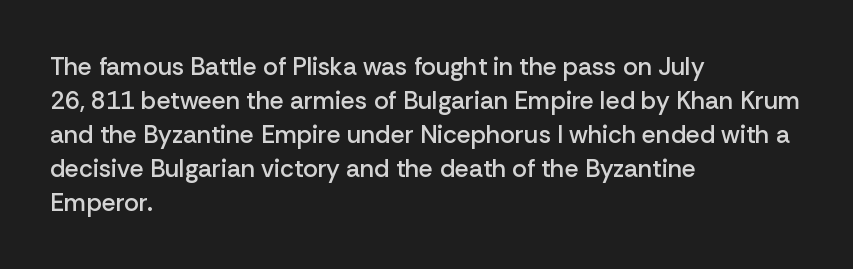
Do the letters lean? They stand straight. Set as a demibold, roughly 600 on the weight scale. Interline gaps are of average width in this sample. Has an underline been added? It has not. In CSS terms this would be text-align: left. The passage shown has conventional tracking throughout.
